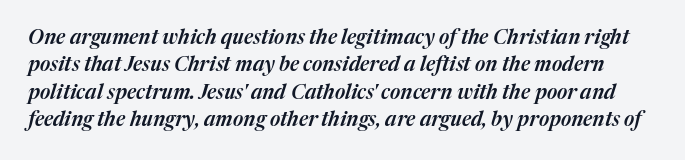
Q: Is the text italic (slanted)? A: Yes, it leans right by about 17 degrees.
Q: Is the text underlined? A: No.
Q: Is the spacing between letters normal or unusually wide? A: Normal.
Q: Is the spacing between lines tight, normal or loose? A: Normal.
